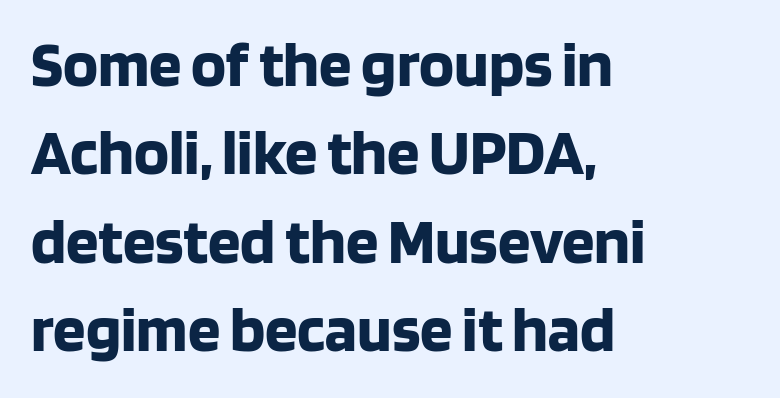
{"serif": "no", "italic": "no", "bold": "yes", "weight": "bold", "width": "normal", "stroke_contrast": "low", "x_height": "large", "monospaced": "no", "underline": "no", "align": "left", "line_spacing": "normal", "line_spacing_ratio": 1.36, "letter_spacing": "normal", "letter_spacing_em": 0.0, "glyph_px": 65}
